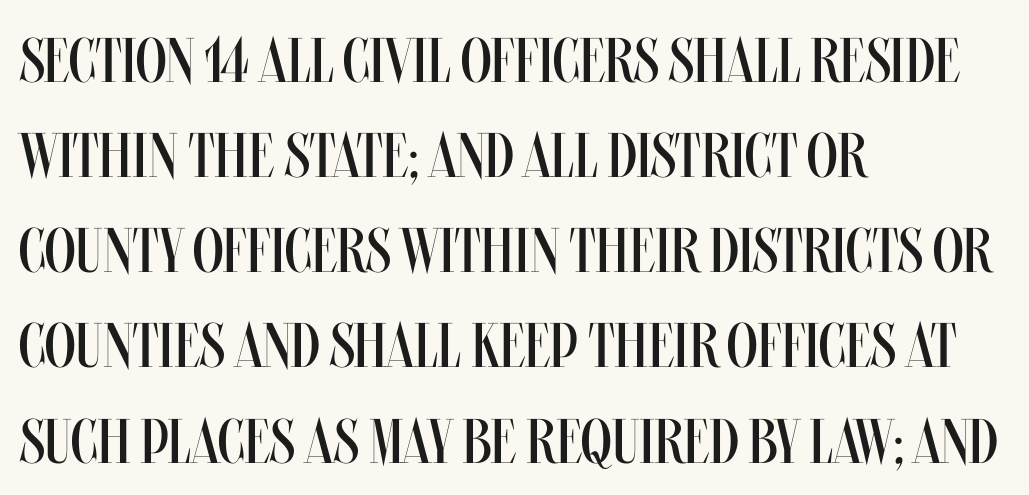
The image shows 63 px regular-weight, condensed type, upright; set left-aligned, normal line spacing (1.51x), normal letter spacing, not underlined; medium stroke contrast and a large x-height.
